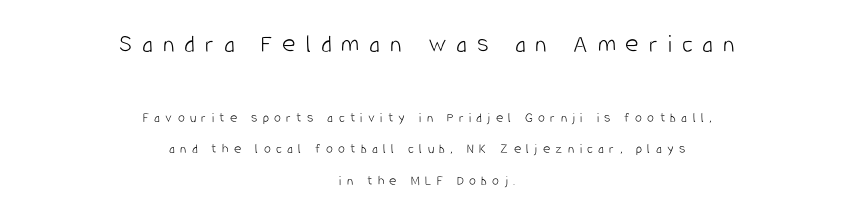
A clean baseline with only descenders dipping below it. The initial chunk of copy outweighs the following chunk in type size. The face looks like a standard text weight, possibly lighter. Upright lettering throughout. The passage shown has open, widely tracked lettering throughout. The space between consecutive lines is lavish.
